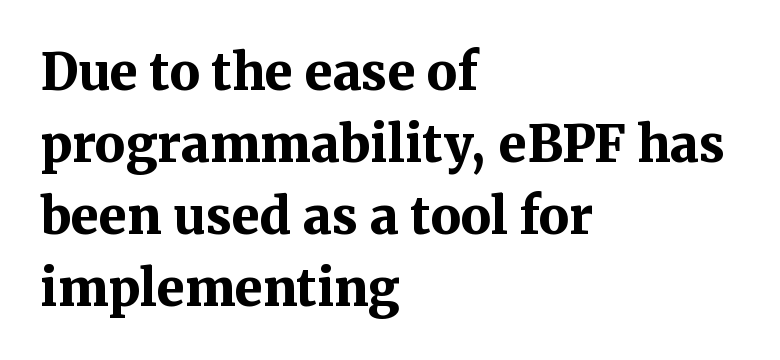
{"serif": "yes", "italic": "no", "bold": "yes", "weight": "bold", "width": "normal", "stroke_contrast": "medium", "x_height": "medium", "monospaced": "no", "underline": "no", "align": "left", "line_spacing": "normal", "line_spacing_ratio": 1.44, "letter_spacing": "normal", "letter_spacing_em": 0.0, "glyph_px": 50}
